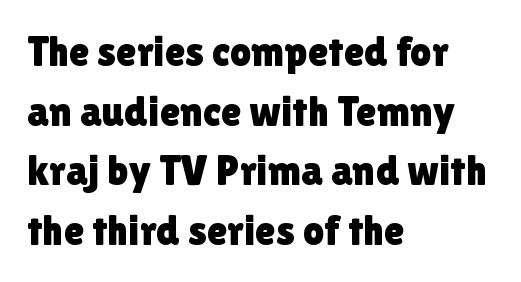
Q: Is the text italic (slanted)? A: No, it is upright.
Q: Is the typeface a serif or a sans-serif typeface? A: Sans-serif.
Q: Is the text underlined? A: No.
Q: How is the paragraph aligned? A: Left-aligned.
Q: Is the spacing between letters normal or unusually wide? A: Normal.
Q: Is the spacing between lines tight, normal or loose? A: Normal.
Q: Width (condensed, normal, or wide)? A: Normal.
Q: x-height? A: Medium.
Q: Monospaced? A: No.
